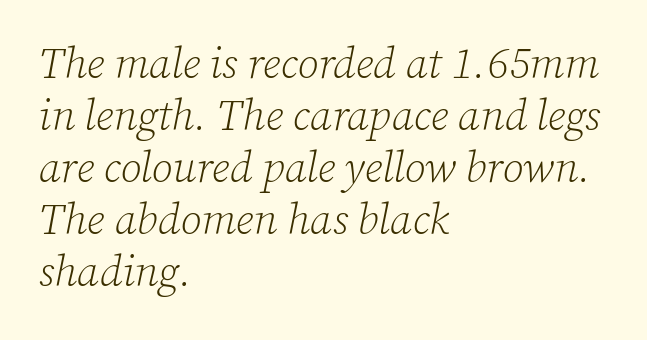
The image shows 43 px light serif type, italic (leaning right); set left-aligned, line spacing 1.21x, normal letter spacing, not underlined; low stroke contrast and a medium x-height.
